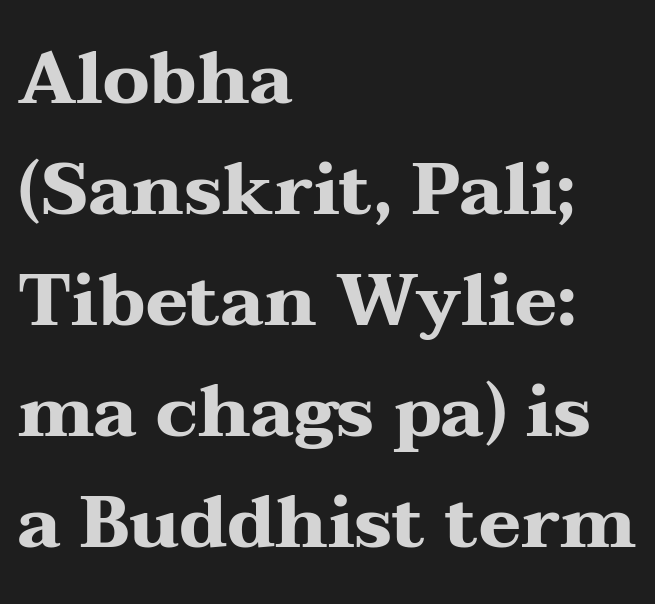
The image shows 72 px heavy, wide serif type, upright; set left-aligned, normal line spacing (1.54x), normal letter spacing, not underlined; medium stroke contrast and a medium x-height.
